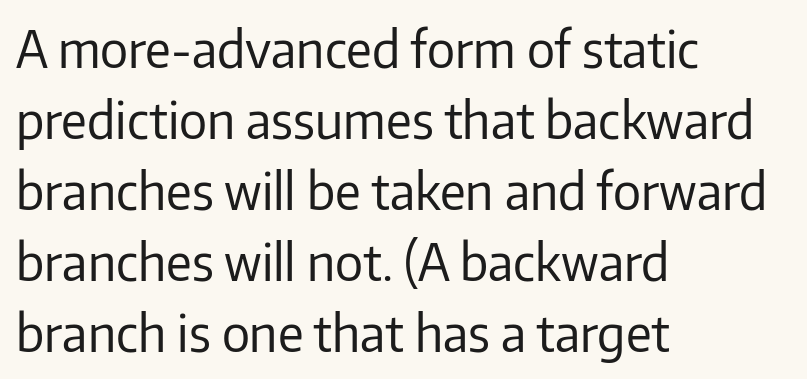
The image shows 50 px regular-weight sans-serif type, upright; set left-aligned, normal line spacing (1.42x), normal letter spacing, not underlined; low stroke contrast and a medium x-height.
